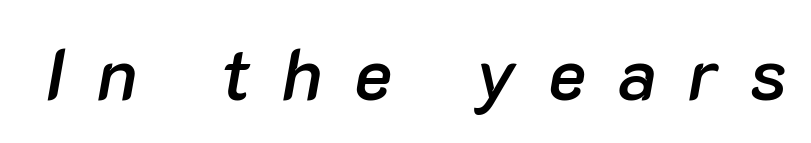
The image shows 72 px semibold type, italic (leaning right); set unusually wide letter spacing (+0.44 em), not underlined; low stroke contrast and a medium x-height.
